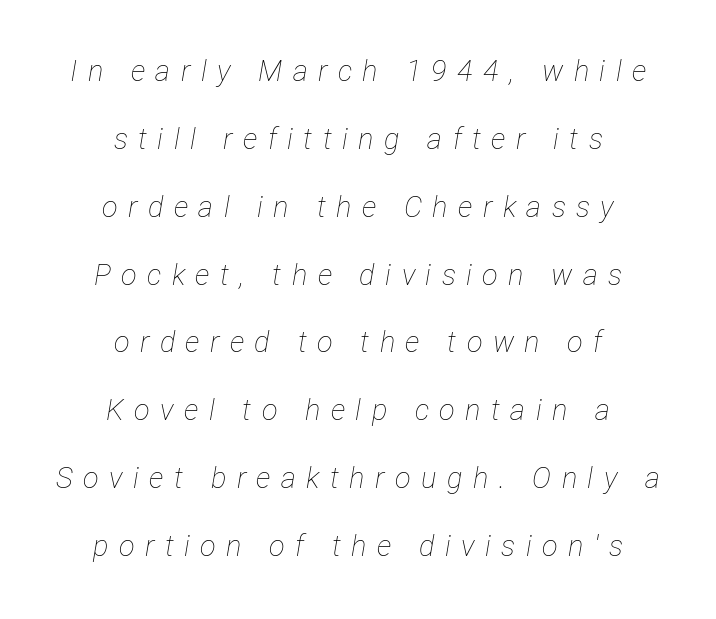
The passage shown leans; its letterforms are oblique. Think of a printed novel: that variable character pitch is what you see here. Leading: increased. Anything drawn beneath the words? Only blank space.
